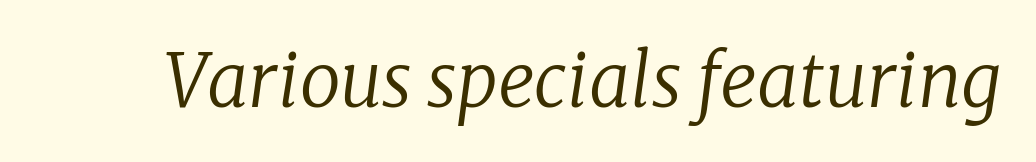
Q: Is the text bold? A: No.
Q: Is the text italic (slanted)? A: Yes, it leans right by about 8 degrees.
Q: Is the typeface a serif or a sans-serif typeface? A: Serif.
Q: Is the text underlined? A: No.
Q: Is the spacing between letters normal or unusually wide? A: Normal.
Q: Width (condensed, normal, or wide)? A: Normal.
Q: Stroke contrast? A: Low.
Q: x-height? A: Medium.
Q: Monospaced? A: No.
